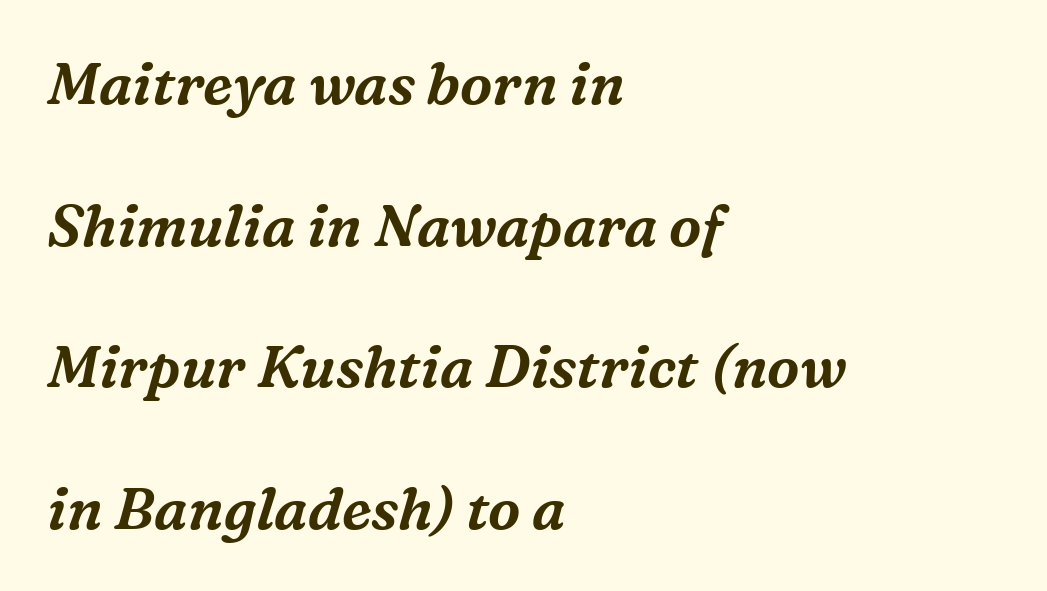
The image shows 58 px serif type, italic (leaning right); set left-aligned, loose line spacing (2.44x), normal letter spacing, not underlined; medium stroke contrast and a medium x-height.
